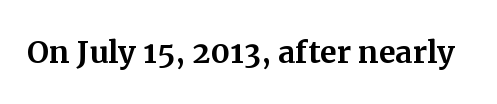
Q: Is the text italic (slanted)? A: No, it is upright.
Q: Is the typeface a serif or a sans-serif typeface? A: Serif.
Q: Is the text underlined? A: No.
Q: Is the spacing between letters normal or unusually wide? A: Normal.
Q: Width (condensed, normal, or wide)? A: Normal.
Q: Stroke contrast? A: Medium.
Q: x-height? A: Medium.
Q: Monospaced? A: No.
